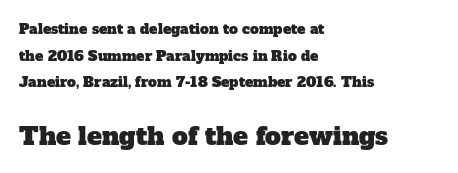
The image shows 25 px text type; set left-aligned, loose line spacing (1.9x), normal letter spacing, not underlined; the second (bottom) block is 1.79x larger.
